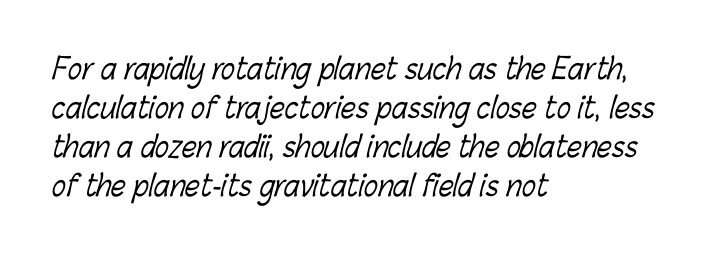
The image shows 29 px light, condensed type; set left-aligned, normal line spacing (1.34x), normal letter spacing, not underlined; low stroke contrast and a medium x-height.
